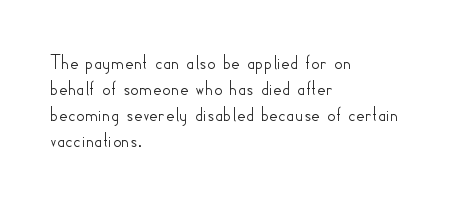
{"italic": "no", "underline": "no", "align": "left", "line_spacing_ratio": 1.24, "letter_spacing": "normal", "letter_spacing_em": 0.0, "glyph_px": 21}
